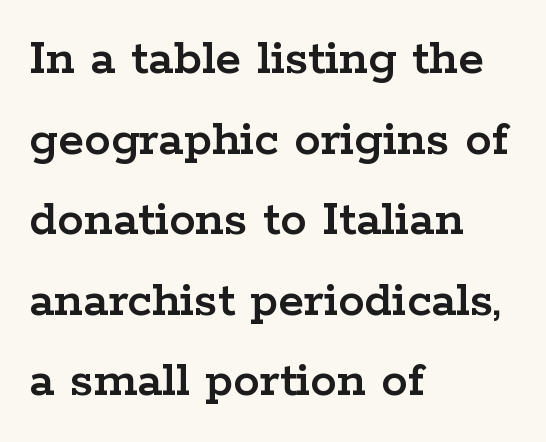
The image shows 53 px wide serif type, upright; set left-aligned, normal line spacing (1.52x), normal letter spacing, not underlined; low stroke contrast and a medium x-height.
